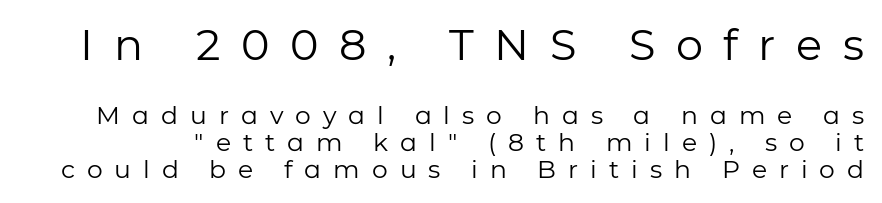
{"serif": "no", "italic": "no", "bold": "no", "weight": "regular", "width": "normal", "stroke_contrast": "low", "x_height": "medium", "monospaced": "no", "underline": "no", "line_spacing": "tight", "line_spacing_ratio": 1.08, "letter_spacing": "wide", "letter_spacing_em": 0.48, "larger_block": "first", "size_ratio": 1.72, "glyph_px": 43}
